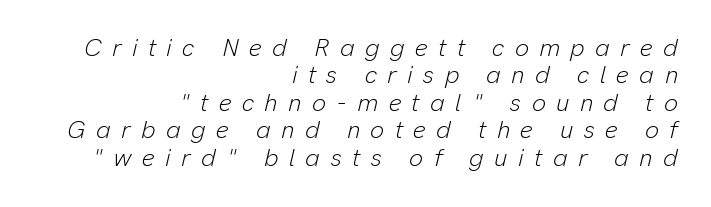
The text carries the slant typical of an italic or oblique font. Type without underlining. This block would grow much taller if given ordinary leading; it's compressed now. Where is the straight margin? On the right. Counters stay open thanks to moderate or lighter strokes.
